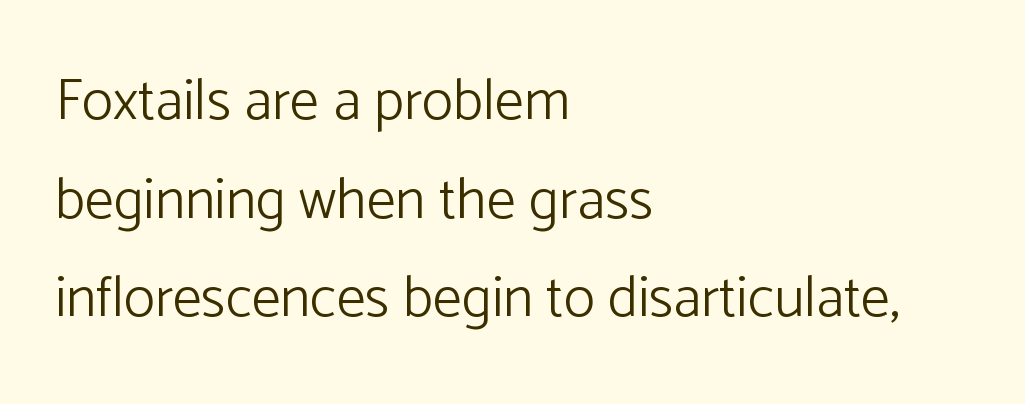
The image shows 58 px light sans-serif type, upright; set left-aligned, normal line spacing (1.7x), normal letter spacing, not underlined; low stroke contrast and a medium x-height.
